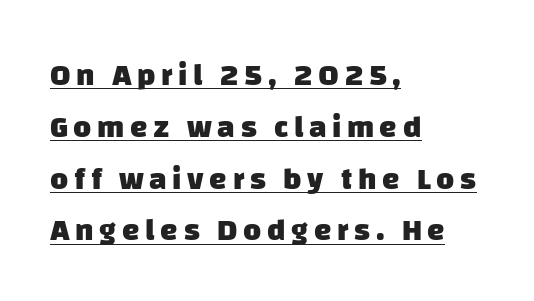
Q: Is the text bold? A: Yes.
Q: Is the typeface a serif or a sans-serif typeface? A: Sans-serif.
Q: Is the text underlined? A: Yes.
Q: How is the paragraph aligned? A: Left-aligned.
Q: Is the spacing between lines tight, normal or loose? A: Normal.
Q: Width (condensed, normal, or wide)? A: Normal.
Q: Stroke contrast? A: Low.
Q: x-height? A: Large.
Q: Monospaced? A: No.
